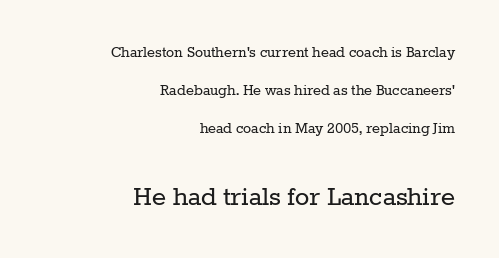
{"serif": "yes", "italic": "no", "bold": "no", "weight": "regular", "width": "normal", "stroke_contrast": "low", "x_height": "medium", "monospaced": "no", "underline": "no", "align": "right", "line_spacing": "loose", "line_spacing_ratio": 2.23, "letter_spacing": "normal", "letter_spacing_em": 0.0, "larger_block": "second", "size_ratio": 1.76, "glyph_px": 30}
